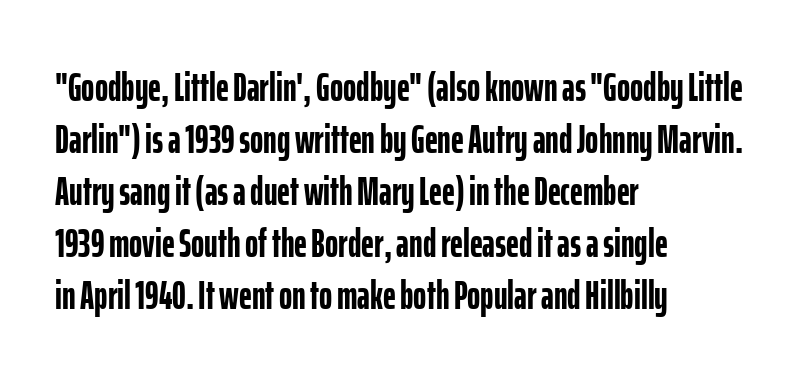
Plain, unruled lines of type. Bold? Absolutely — the strokes are thick and heavy. The type family on display is of the sans-serif kind. The space between consecutive lines is moderate.
